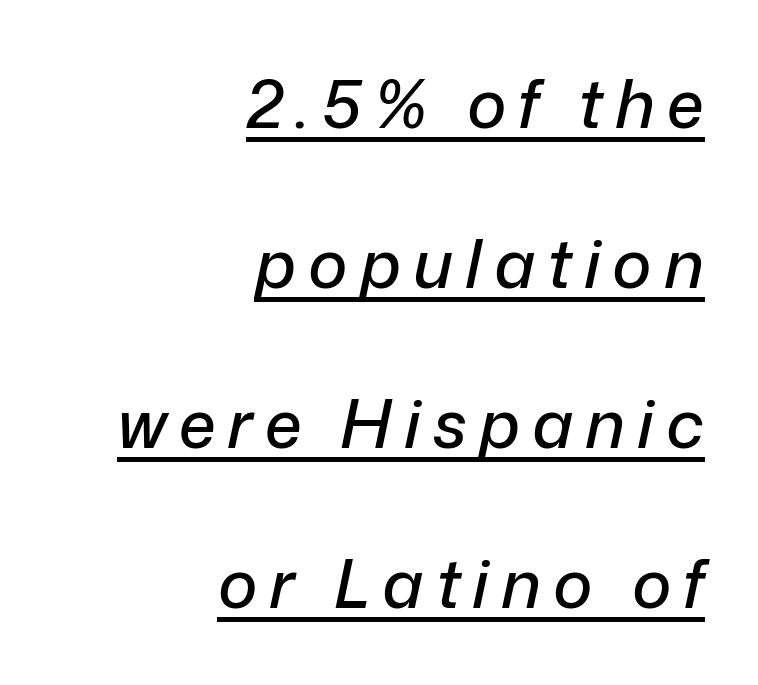
The image shows 67 px text type, italic (leaning right); set right-aligned, loose line spacing (2.39x), underlined; low stroke contrast and a medium x-height.
